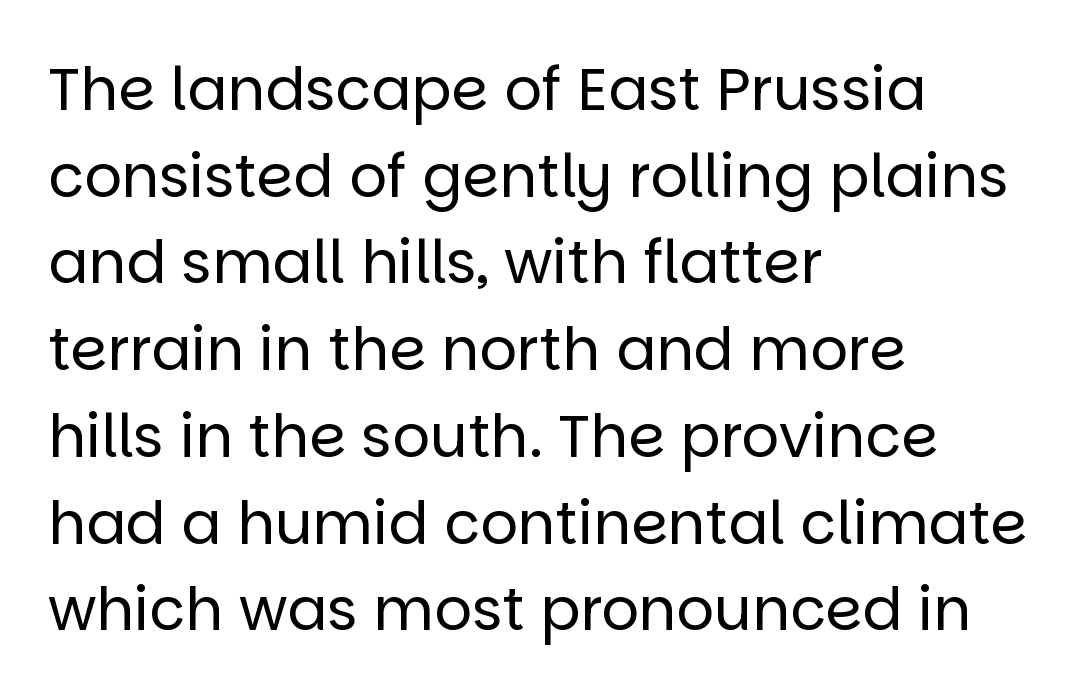
Q: Is the text bold? A: No.
Q: Is the text italic (slanted)? A: No, it is upright.
Q: Is the typeface a serif or a sans-serif typeface? A: Sans-serif.
Q: Is the text underlined? A: No.
Q: How is the paragraph aligned? A: Left-aligned.
Q: Is the spacing between letters normal or unusually wide? A: Normal.
Q: Is the spacing between lines tight, normal or loose? A: Normal.
Q: Width (condensed, normal, or wide)? A: Normal.
Q: Stroke contrast? A: Low.
Q: x-height? A: Large.
Q: Monospaced? A: No.
